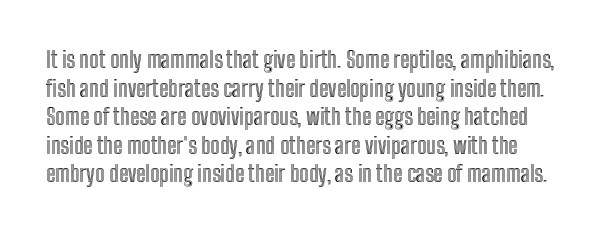
Q: Is the text italic (slanted)? A: No, it is upright.
Q: Is the text underlined? A: No.
Q: Is the spacing between letters normal or unusually wide? A: Normal.
Q: Is the spacing between lines tight, normal or loose? A: Normal.
